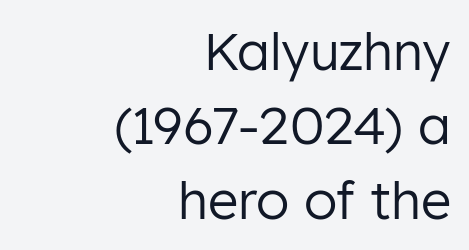
When letters stand straight like this, we call the style roman or upright. Regarding serifs, this sample does without them. Proportional: the letters do not fall into vertical columns. Check under the words: just untouched page. Short note: letters normally spaced. Is the type heavy? It reads as light-to-regular instead.
